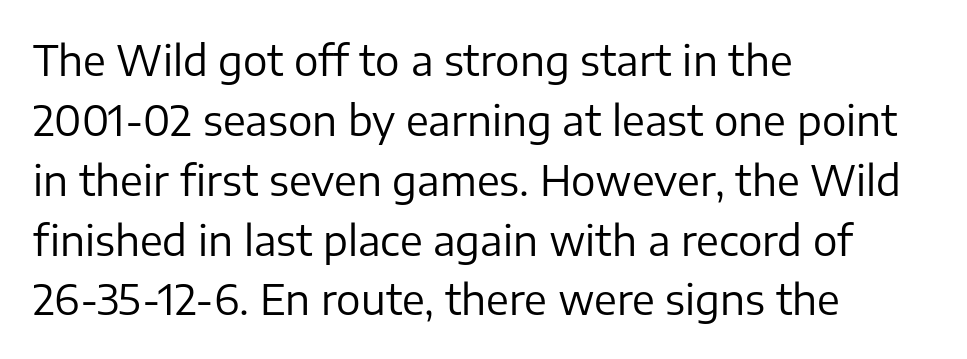
The image shows 41 px regular-weight sans-serif type, upright; set left-aligned, normal line spacing (1.46x), normal letter spacing, not underlined; low stroke contrast and a medium x-height.
